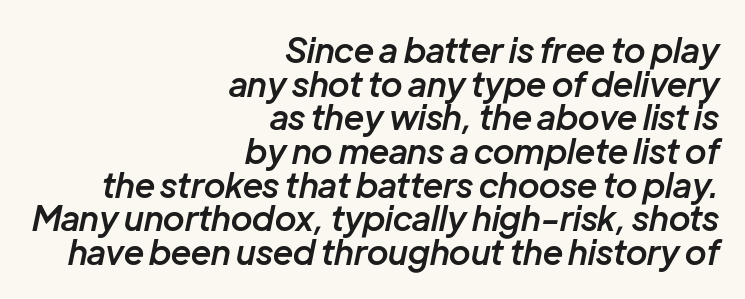
The image shows 34 px semibold type, italic (leaning right); set right-aligned, tight line spacing (0.99x), normal letter spacing, not underlined; low stroke contrast and a medium x-height.
